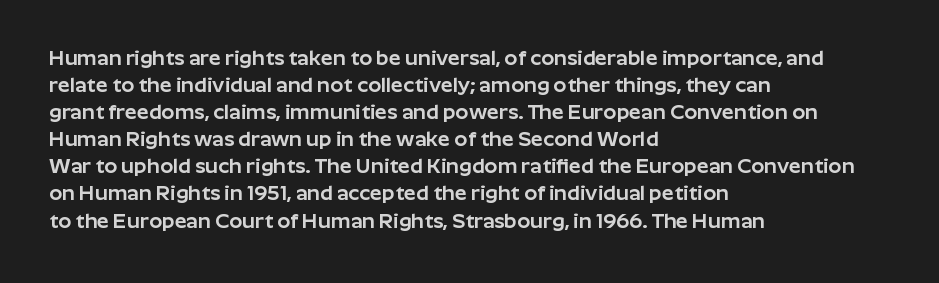
{"italic": "no", "underline": "no", "align": "left", "line_spacing": "normal", "line_spacing_ratio": 1.29, "letter_spacing": "normal", "letter_spacing_em": 0.0, "glyph_px": 21}
